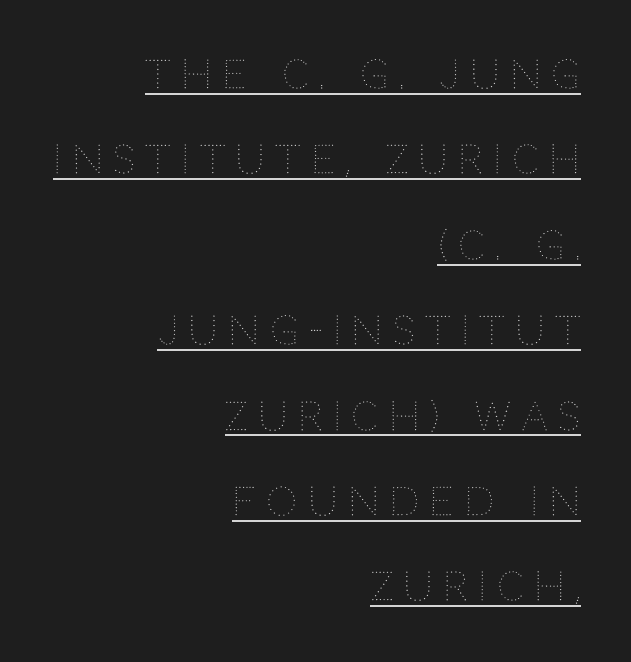
The image shows 39 px thin type, upright; set right-aligned, loose line spacing (2.19x), unusually wide letter spacing (+0.26 em), underlined; medium stroke contrast and a large x-height.
